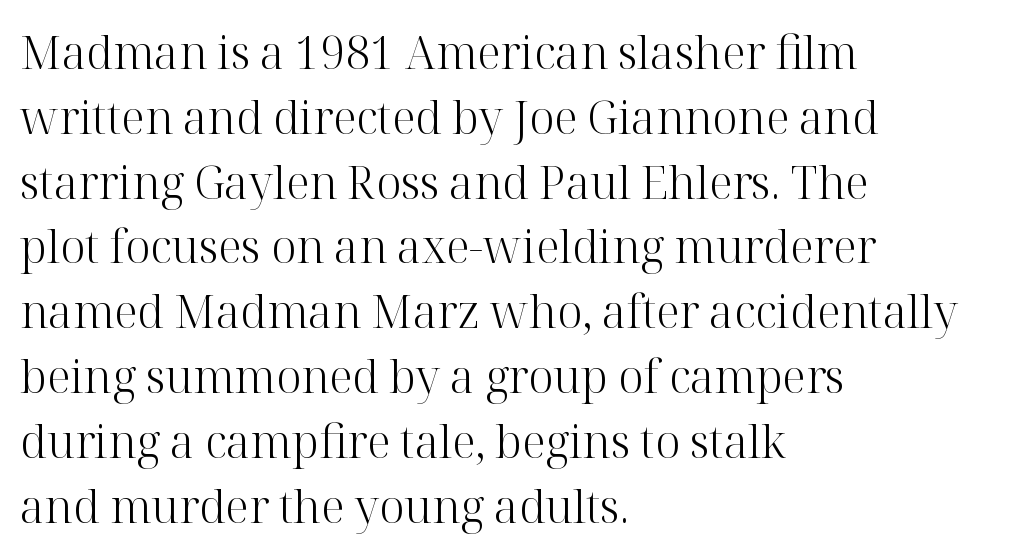
{"serif": "yes", "italic": "no", "bold": "no", "weight": "light", "width": "normal", "stroke_contrast": "high", "x_height": "medium", "monospaced": "no", "underline": "no", "align": "left", "line_spacing": "normal", "line_spacing_ratio": 1.44, "letter_spacing": "normal", "letter_spacing_em": 0.0, "glyph_px": 45}
